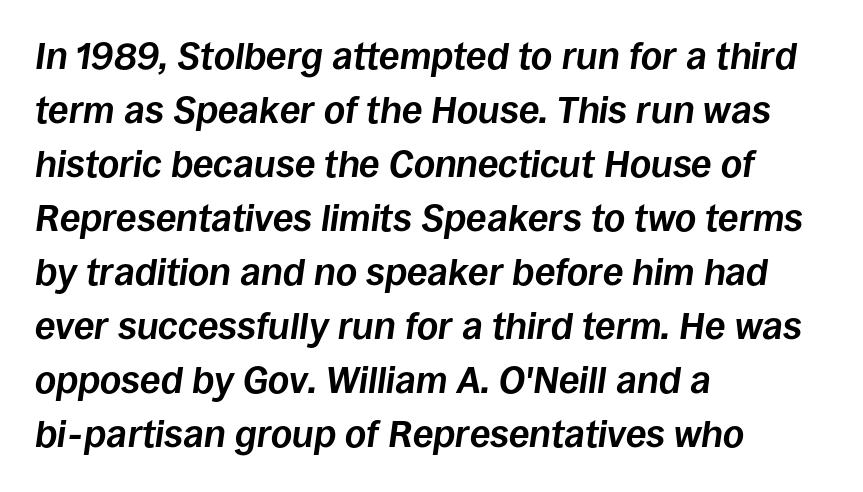
Q: Is the text bold? A: Yes.
Q: Is the text italic (slanted)? A: Yes, it leans right by about 8 degrees.
Q: Is the text underlined? A: No.
Q: How is the paragraph aligned? A: Left-aligned.
Q: Is the spacing between letters normal or unusually wide? A: Normal.
Q: Is the spacing between lines tight, normal or loose? A: Normal.
Q: Width (condensed, normal, or wide)? A: Normal.
Q: Stroke contrast? A: Low.
Q: x-height? A: Large.
Q: Monospaced? A: No.
